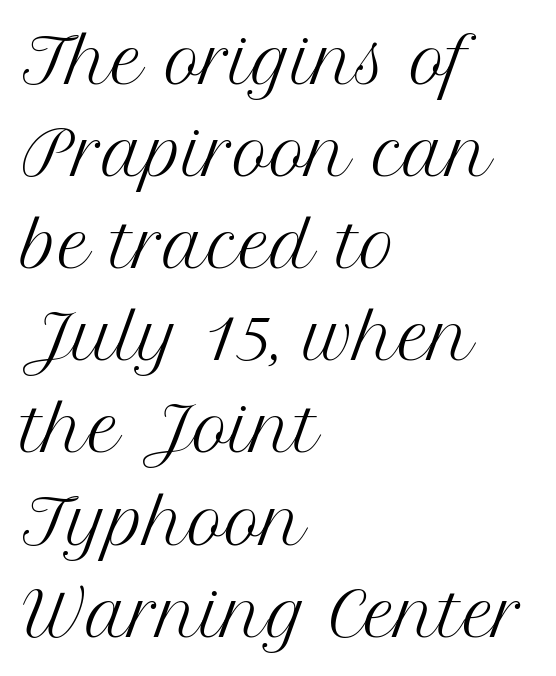
The image shows 61 px regular-weight type; set left-aligned, normal line spacing (1.51x), normal letter spacing, not underlined; medium stroke contrast and a medium x-height.
